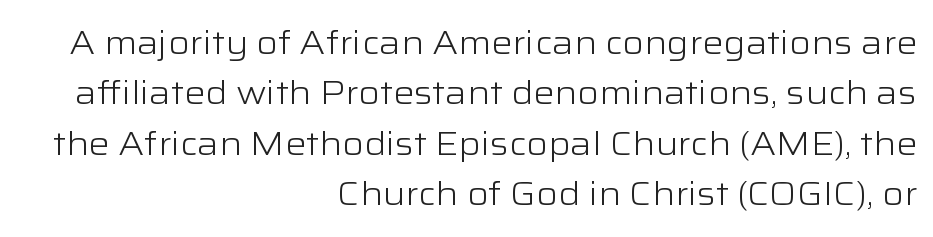
Q: Is the text bold? A: No.
Q: Is the text italic (slanted)? A: No, it is upright.
Q: Is the typeface a serif or a sans-serif typeface? A: Sans-serif.
Q: Is the text underlined? A: No.
Q: How is the paragraph aligned? A: Right-aligned.
Q: Is the spacing between letters normal or unusually wide? A: Normal.
Q: Is the spacing between lines tight, normal or loose? A: Normal.
Q: Width (condensed, normal, or wide)? A: Wide.
Q: Stroke contrast? A: Low.
Q: x-height? A: Medium.
Q: Monospaced? A: No.
